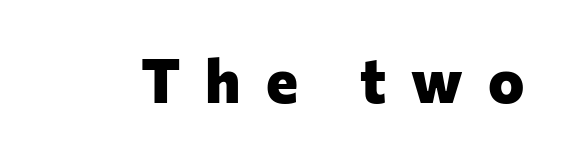
The image shows 61 px heavy sans-serif type, upright; set unusually wide letter spacing (+0.41 em), not underlined; low stroke contrast and a medium x-height.
